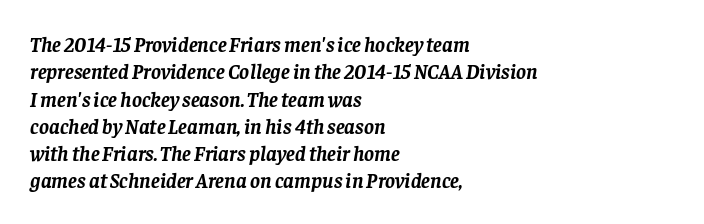
{"italic": "yes", "lean": "right", "slant_degrees": 8, "bold": "yes", "underline": "no", "align": "left", "line_spacing": "normal", "line_spacing_ratio": 1.3, "letter_spacing": "normal", "letter_spacing_em": 0.0, "glyph_px": 21}
